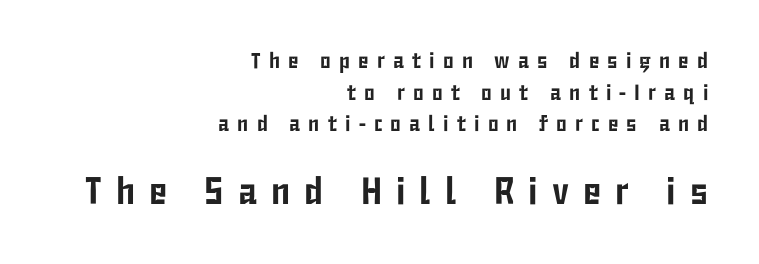
The face used here appears at its bigger size in the lower chunk. A typesetter would call this heavily tracked-out type. In CSS terms this would be text-align: right. The face used here is proportionally spaced, like ordinary book or web type. Stroke terminals: plain, sans-serif.
